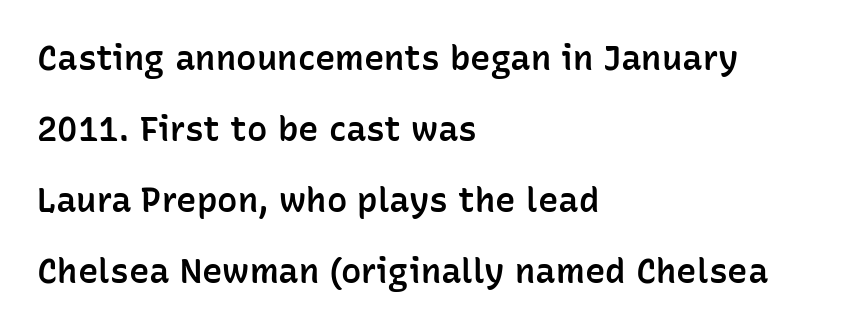
Q: Is the text bold? A: Semi-bold.
Q: Is the text italic (slanted)? A: No, it is upright.
Q: Is the typeface a serif or a sans-serif typeface? A: Sans-serif.
Q: Is the text underlined? A: No.
Q: How is the paragraph aligned? A: Left-aligned.
Q: Is the spacing between letters normal or unusually wide? A: Normal.
Q: Is the spacing between lines tight, normal or loose? A: Loose.
Q: Width (condensed, normal, or wide)? A: Normal.
Q: Stroke contrast? A: Low.
Q: x-height? A: Medium.
Q: Monospaced? A: No.
